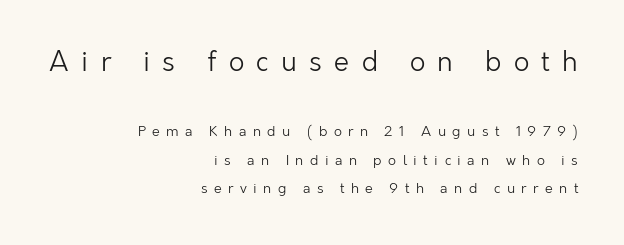
{"italic": "no", "bold": "no", "underline": "no", "align": "right", "line_spacing": "loose", "line_spacing_ratio": 2.05, "letter_spacing": "wide", "letter_spacing_em": 0.46, "larger_block": "first", "size_ratio": 1.93, "glyph_px": 27}
